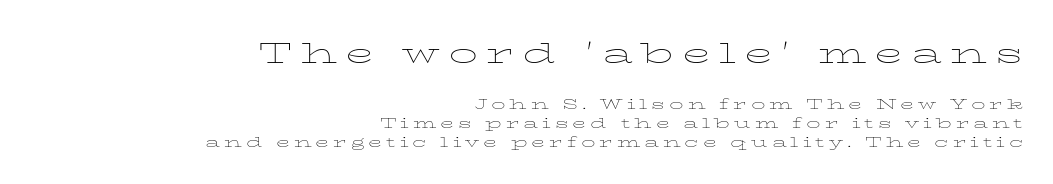
Does extra space separate the letters? Yes, quite a lot of it. Think of a printed novel: that variable character pitch is what you see here. Compare the two chunks: the upper has the greater cap height. The text was rendered using a seriffed face with decorative stroke endings. Stroke mass is kept to a normal reading level or below.
